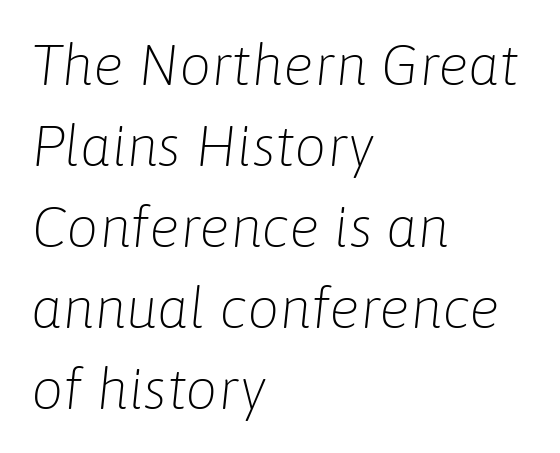
Q: Is the text bold? A: No.
Q: Is the text italic (slanted)? A: Yes, it leans right by about 6 degrees.
Q: Is the text underlined? A: No.
Q: How is the paragraph aligned? A: Left-aligned.
Q: Is the spacing between letters normal or unusually wide? A: Normal.
Q: Is the spacing between lines tight, normal or loose? A: Normal.
Q: Width (condensed, normal, or wide)? A: Normal.
Q: Stroke contrast? A: Low.
Q: x-height? A: Medium.
Q: Monospaced? A: No.
